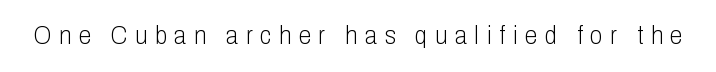
{"italic": "no", "bold": "no", "underline": "no", "letter_spacing": "wide", "letter_spacing_em": 0.31, "glyph_px": 25}
